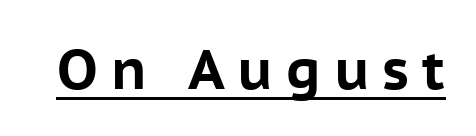
The image shows 56 px bold sans-serif type, upright; set unusually wide letter spacing (+0.23 em), underlined; low stroke contrast and a medium x-height.
